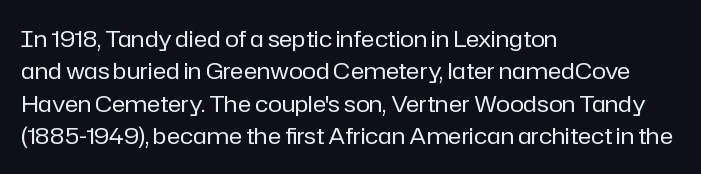
Q: Is the text bold? A: No.
Q: Is the text italic (slanted)? A: No, it is upright.
Q: Is the text underlined? A: No.
Q: How is the paragraph aligned? A: Left-aligned.
Q: Is the spacing between letters normal or unusually wide? A: Normal.
Q: Is the spacing between lines tight, normal or loose? A: Normal.
